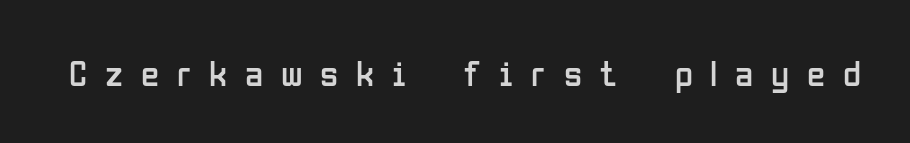
Q: Is the text bold? A: No.
Q: Is the text italic (slanted)? A: No, it is upright.
Q: Is the typeface a serif or a sans-serif typeface? A: Sans-serif.
Q: Is the text underlined? A: No.
Q: Is the spacing between letters normal or unusually wide? A: Unusually wide.
Q: Width (condensed, normal, or wide)? A: Condensed.
Q: Stroke contrast? A: Low.
Q: x-height? A: Medium.
Q: Monospaced? A: No.
